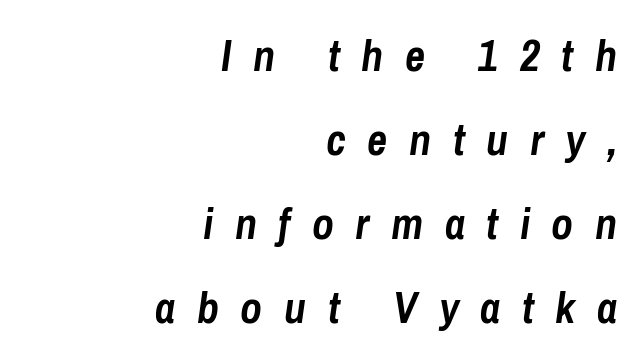
Spacing verdict: proportional, widths tailored to each character. Whoever set this chose breathing room over compactness in the vertical rhythm. Bare-footed words on every line. Set as a true bold cut, around the 700 mark. If you drew a line through each stem, it would be angled.
